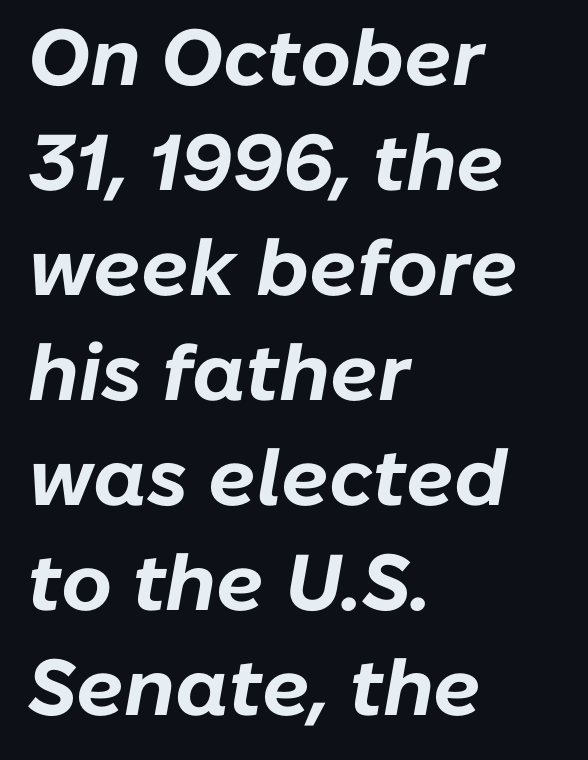
{"italic": "yes", "lean": "right", "slant_degrees": 10, "bold": "yes", "weight": "bold", "width": "normal", "stroke_contrast": "low", "x_height": "medium", "monospaced": "no", "underline": "no", "align": "left", "line_spacing": "normal", "line_spacing_ratio": 1.33, "letter_spacing": "normal", "letter_spacing_em": 0.0, "glyph_px": 79}
